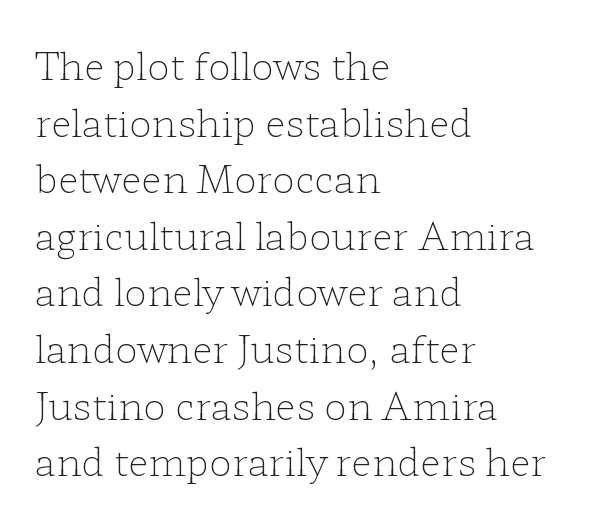
The typesetter chose a ragged-right arrangement here. You could not count columns in this text — the font is proportionally spaced. Between one letter and the next there's only the usual sliver of space. Successive baselines arrive at the customary interval.
